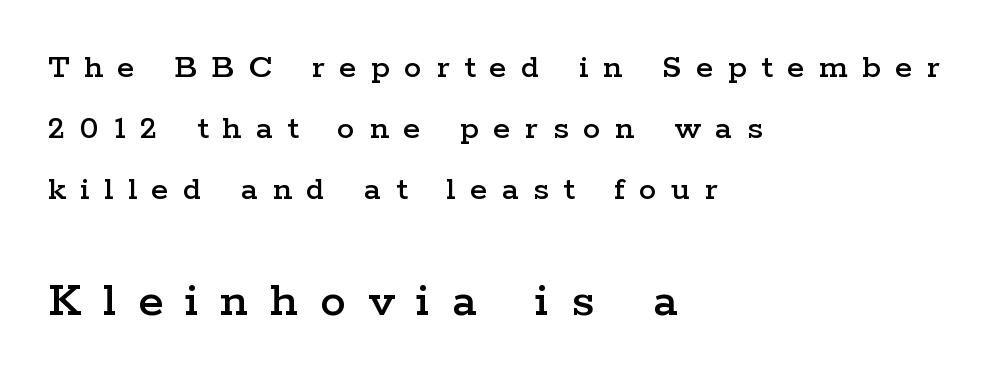
{"serif": "yes", "italic": "no", "width": "wide", "stroke_contrast": "low", "x_height": "medium", "monospaced": "no", "underline": "no", "align": "left", "line_spacing_ratio": 1.74, "letter_spacing": "wide", "letter_spacing_em": 0.42, "larger_block": "second", "size_ratio": 1.49, "glyph_px": 52}
